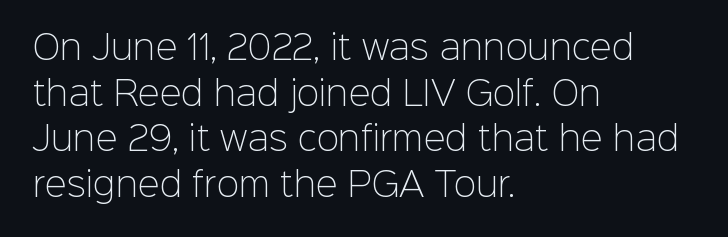
{"serif": "no", "italic": "no", "bold": "no", "weight": "light", "width": "normal", "stroke_contrast": "low", "x_height": "medium", "monospaced": "no", "underline": "no", "align": "left", "line_spacing": "normal", "line_spacing_ratio": 1.38, "letter_spacing": "normal", "letter_spacing_em": 0.0, "glyph_px": 33}
